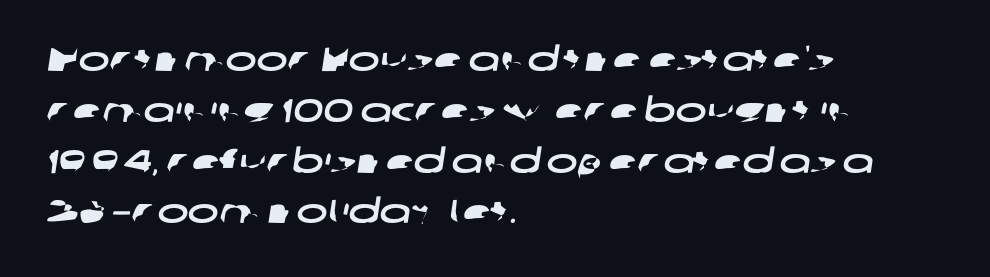
Q: Is the typeface a serif or a sans-serif typeface? A: Sans-serif.
Q: Is the text underlined? A: No.
Q: How is the paragraph aligned? A: Left-aligned.
Q: Is the spacing between letters normal or unusually wide? A: Normal.
Q: Is the spacing between lines tight, normal or loose? A: Normal.
Q: Width (condensed, normal, or wide)? A: Wide.
Q: Stroke contrast? A: Low.
Q: x-height? A: Medium.
Q: Monospaced? A: No.
